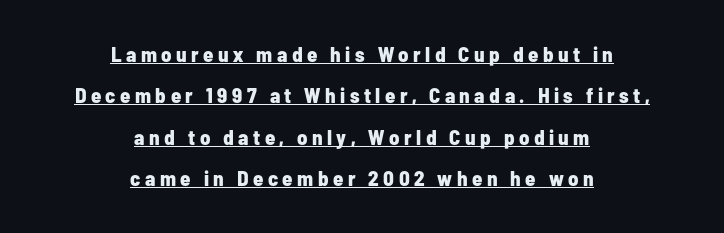
Q: Is the text bold? A: Yes.
Q: Is the text italic (slanted)? A: No, it is upright.
Q: Is the text underlined? A: Yes.
Q: How is the paragraph aligned? A: Centered.
Q: Is the spacing between letters normal or unusually wide? A: Unusually wide.
Q: Is the spacing between lines tight, normal or loose? A: Loose.
